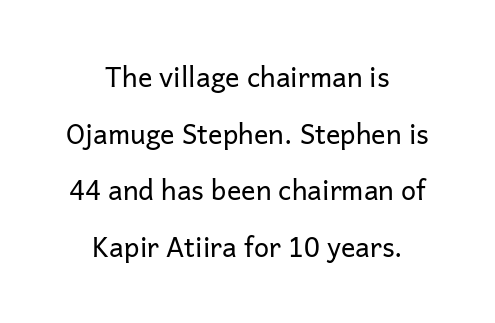
{"italic": "no", "bold": "no", "underline": "no", "align": "center", "line_spacing": "loose", "line_spacing_ratio": 2.1, "letter_spacing": "normal", "letter_spacing_em": 0.0, "glyph_px": 27}
